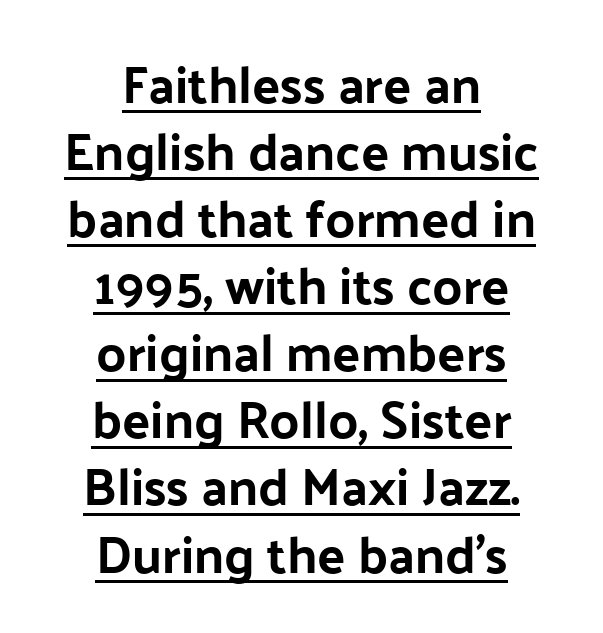
Does extra space separate the letters? No, they use regular spacing. Reading down the column, the eye jumps a familiar distance to each next line. The face used here appears with an underline applied. Style check: upright.
